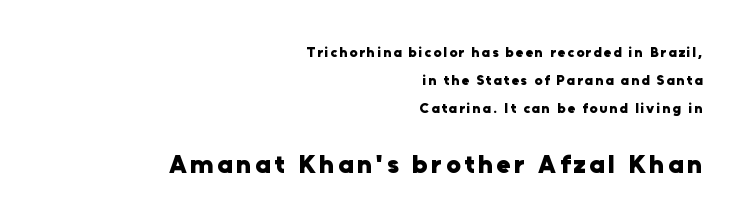
The image shows 26 px bold type, upright; set right-aligned, loose line spacing (2.0x), not underlined; the second (bottom) block is 1.86x larger.
